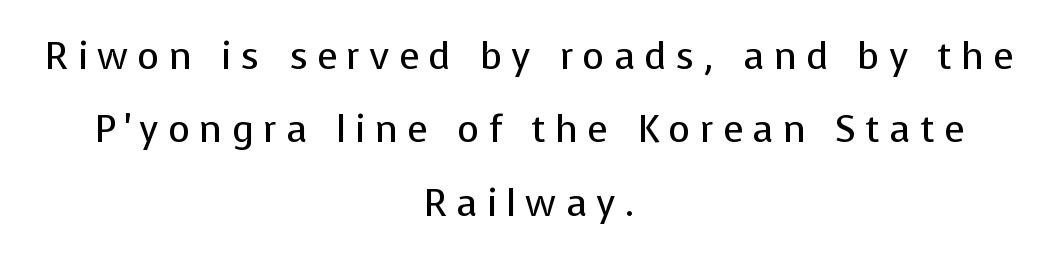
Q: Is the text bold? A: No.
Q: Is the text italic (slanted)? A: No, it is upright.
Q: Is the typeface a serif or a sans-serif typeface? A: Sans-serif.
Q: Is the text underlined? A: No.
Q: How is the paragraph aligned? A: Centered.
Q: Is the spacing between letters normal or unusually wide? A: Unusually wide.
Q: Is the spacing between lines tight, normal or loose? A: Loose.
Q: Width (condensed, normal, or wide)? A: Normal.
Q: Stroke contrast? A: Low.
Q: x-height? A: Medium.
Q: Monospaced? A: No.
